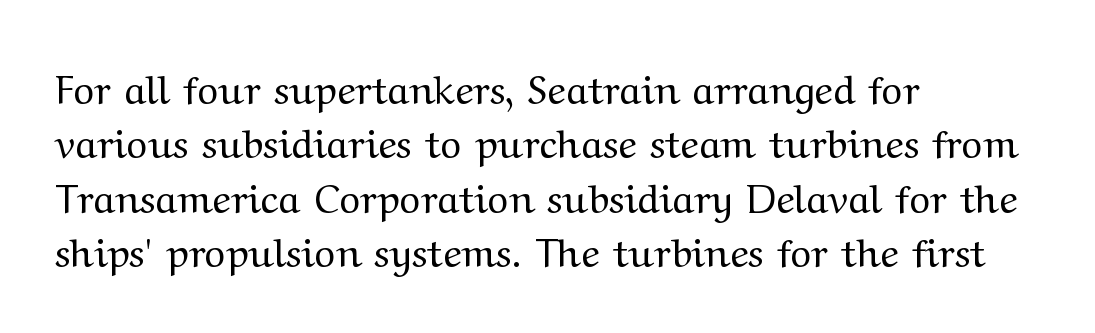
Q: Is the text bold? A: No.
Q: Is the text italic (slanted)? A: No, it is upright.
Q: Is the typeface a serif or a sans-serif typeface? A: Serif.
Q: Is the text underlined? A: No.
Q: How is the paragraph aligned? A: Left-aligned.
Q: Is the spacing between letters normal or unusually wide? A: Normal.
Q: Is the spacing between lines tight, normal or loose? A: Normal.
Q: Width (condensed, normal, or wide)? A: Wide.
Q: Stroke contrast? A: Medium.
Q: x-height? A: Medium.
Q: Monospaced? A: No.
